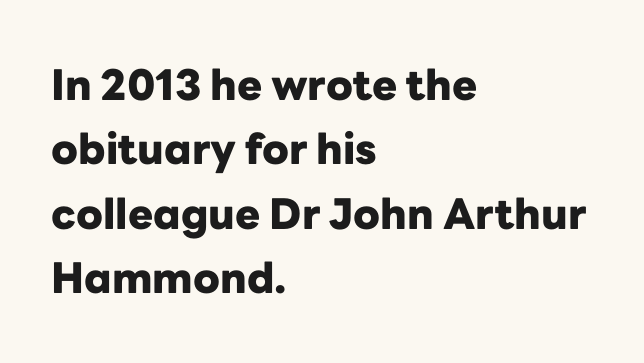
This sample keeps an unexceptional amount of space between lines. Where is the straight margin? On the left. Compared with typical body copy, the letter spacing here is the same. The face used here has the dense, thick strokes of a bold. No italicization has been applied; the sample stays upright.
